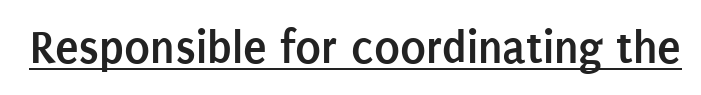
The image shows 48 px semibold, condensed sans-serif type, upright; set normal letter spacing, underlined; low stroke contrast and a large x-height.
